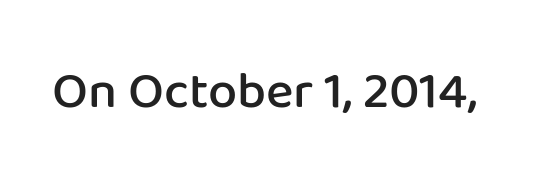
{"serif": "no", "italic": "no", "bold": "semi", "weight": "semibold", "width": "normal", "stroke_contrast": "low", "x_height": "medium", "monospaced": "no", "underline": "no", "letter_spacing": "normal", "letter_spacing_em": 0.0, "glyph_px": 52}
